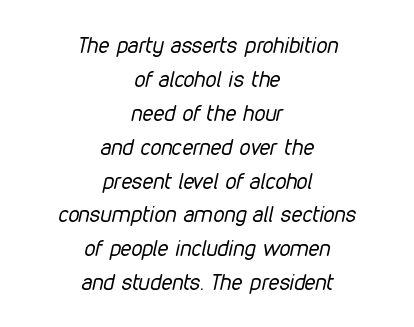
Q: Is the text bold? A: No.
Q: Is the text italic (slanted)? A: Yes, it leans right by about 12 degrees.
Q: Is the text underlined? A: No.
Q: How is the paragraph aligned? A: Centered.
Q: Is the spacing between letters normal or unusually wide? A: Normal.
Q: Is the spacing between lines tight, normal or loose? A: Normal.
